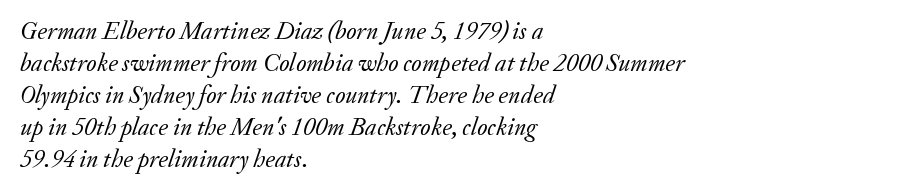
The specimen omits any rule beneath the text block's lines. Horizontal alignment here is leftward, the default for most running prose. Short note: letters normally spaced. An italicized treatment has been applied to the whole sample.
